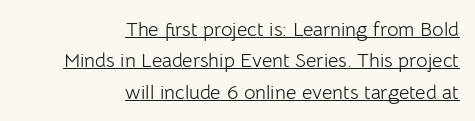
The image shows 20 px text type, upright; set right-aligned, normal line spacing (1.57x), normal letter spacing, underlined.
